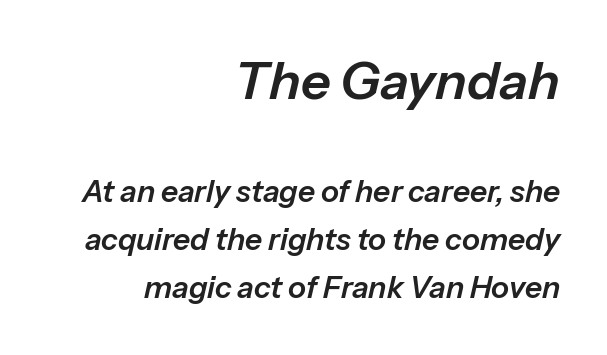
{"italic": "yes", "lean": "right", "slant_degrees": 13, "width": "normal", "stroke_contrast": "low", "x_height": "medium", "monospaced": "no", "underline": "no", "align": "right", "line_spacing": "normal", "line_spacing_ratio": 1.6, "letter_spacing": "normal", "letter_spacing_em": 0.0, "larger_block": "first", "size_ratio": 1.73, "glyph_px": 52}
